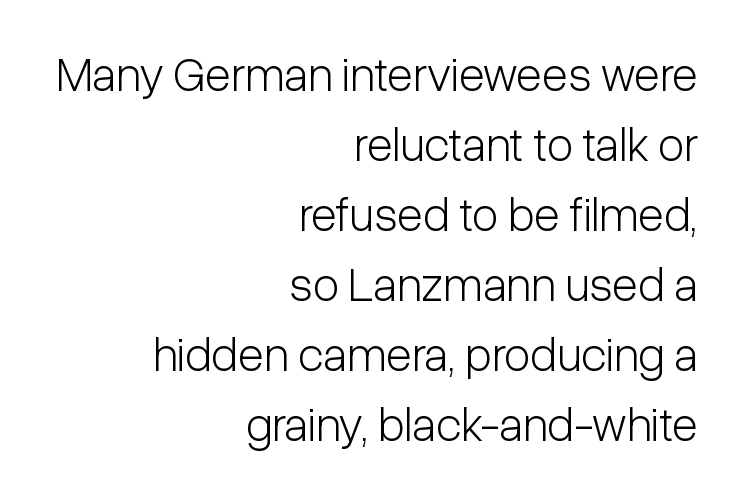
{"serif": "no", "italic": "no", "bold": "no", "weight": "light", "width": "condensed", "stroke_contrast": "low", "x_height": "medium", "monospaced": "no", "underline": "no", "align": "right", "line_spacing": "normal", "line_spacing_ratio": 1.46, "letter_spacing": "normal", "letter_spacing_em": 0.0, "glyph_px": 48}
